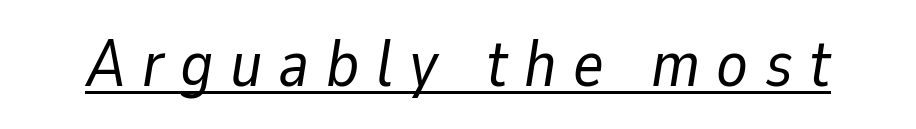
The image shows 65 px regular-weight type, italic (leaning right); set unusually wide letter spacing (+0.25 em), underlined; low stroke contrast and a medium x-height.
